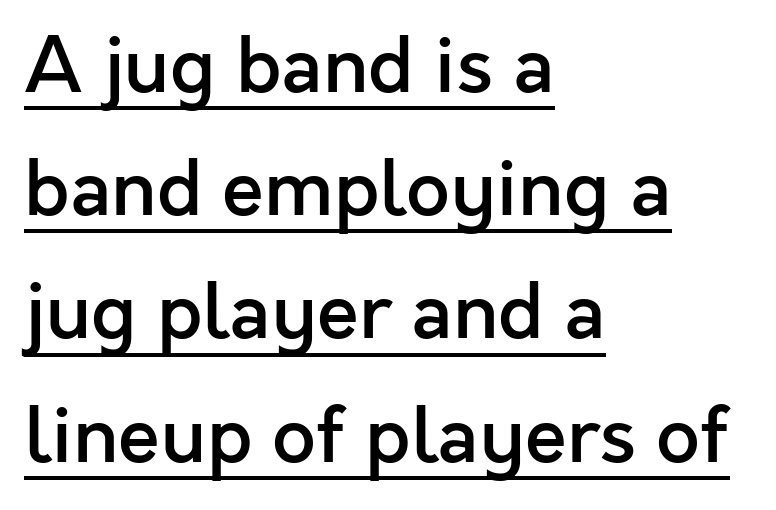
Q: Is the text bold? A: Semi-bold.
Q: Is the text italic (slanted)? A: No, it is upright.
Q: Is the typeface a serif or a sans-serif typeface? A: Sans-serif.
Q: Is the text underlined? A: Yes.
Q: How is the paragraph aligned? A: Left-aligned.
Q: Is the spacing between letters normal or unusually wide? A: Normal.
Q: Is the spacing between lines tight, normal or loose? A: Normal.
Q: Width (condensed, normal, or wide)? A: Normal.
Q: x-height? A: Medium.
Q: Monospaced? A: No.
